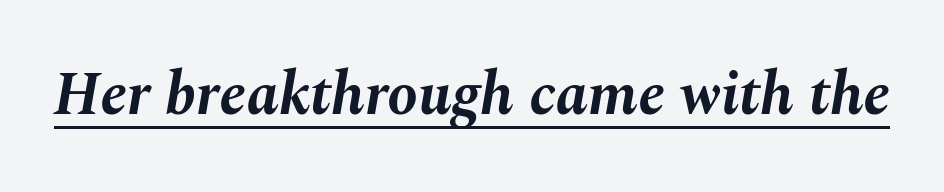
Q: Is the text bold? A: Yes.
Q: Is the text italic (slanted)? A: Yes, it leans right by about 10 degrees.
Q: Is the text underlined? A: Yes.
Q: Is the spacing between letters normal or unusually wide? A: Normal.
Q: Width (condensed, normal, or wide)? A: Normal.
Q: Stroke contrast? A: Medium.
Q: x-height? A: Medium.
Q: Monospaced? A: No.
